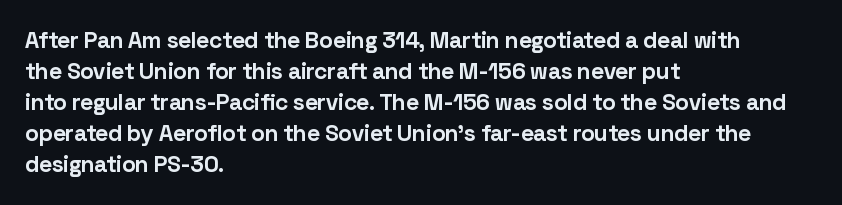
{"italic": "no", "bold": "yes", "underline": "no", "align": "left", "line_spacing": "normal", "line_spacing_ratio": 1.35, "letter_spacing": "normal", "letter_spacing_em": 0.0, "glyph_px": 23}
